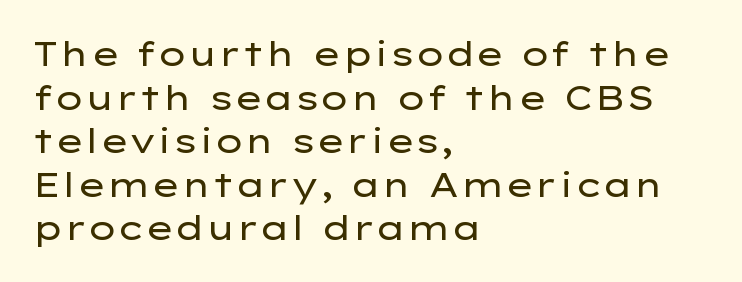
Q: Is the text bold? A: No.
Q: Is the text italic (slanted)? A: No, it is upright.
Q: Is the typeface a serif or a sans-serif typeface? A: Sans-serif.
Q: Is the text underlined? A: No.
Q: How is the paragraph aligned? A: Left-aligned.
Q: Is the spacing between letters normal or unusually wide? A: Normal.
Q: Is the spacing between lines tight, normal or loose? A: Normal.
Q: Width (condensed, normal, or wide)? A: Wide.
Q: Stroke contrast? A: Low.
Q: x-height? A: Medium.
Q: Monospaced? A: No.
